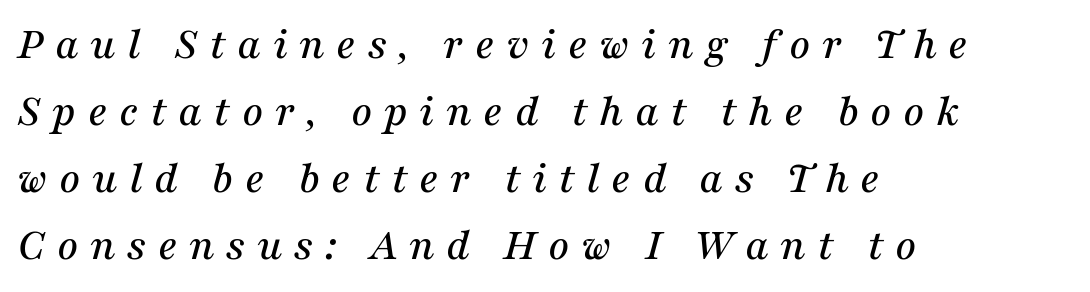
Q: Is the text italic (slanted)? A: Yes, it leans right by about 16 degrees.
Q: Is the typeface a serif or a sans-serif typeface? A: Serif.
Q: Is the text underlined? A: No.
Q: How is the paragraph aligned? A: Left-aligned.
Q: Is the spacing between letters normal or unusually wide? A: Unusually wide.
Q: Is the spacing between lines tight, normal or loose? A: Normal.
Q: Width (condensed, normal, or wide)? A: Normal.
Q: Stroke contrast? A: Medium.
Q: x-height? A: Medium.
Q: Monospaced? A: No.
